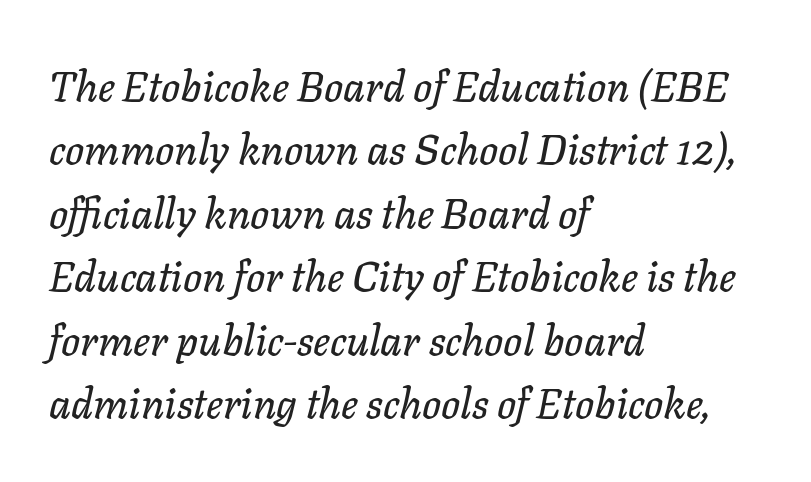
Q: Is the text italic (slanted)? A: Yes, it leans right by about 11 degrees.
Q: Is the text underlined? A: No.
Q: How is the paragraph aligned? A: Left-aligned.
Q: Is the spacing between letters normal or unusually wide? A: Normal.
Q: Is the spacing between lines tight, normal or loose? A: Normal.
Q: Width (condensed, normal, or wide)? A: Normal.
Q: Stroke contrast? A: Low.
Q: x-height? A: Medium.
Q: Monospaced? A: No.
